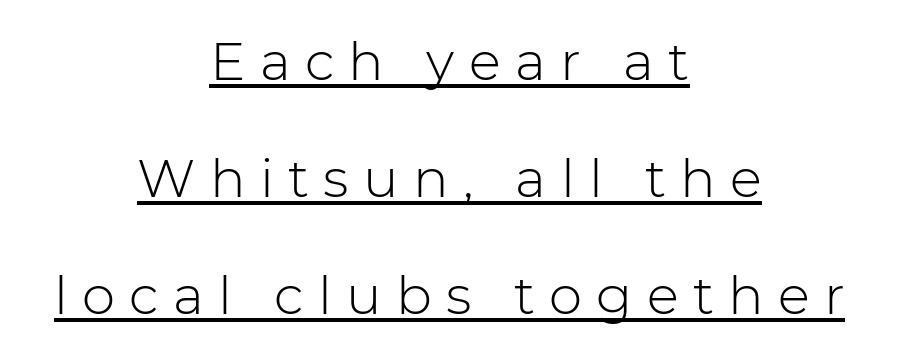
{"serif": "no", "italic": "no", "bold": "no", "weight": "light", "width": "normal", "stroke_contrast": "low", "x_height": "medium", "monospaced": "no", "underline": "yes", "align": "center", "line_spacing": "loose", "line_spacing_ratio": 2.21, "letter_spacing": "wide", "letter_spacing_em": 0.27, "glyph_px": 53}
